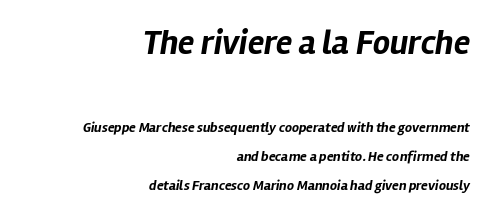
The image shows 34 px bold type, italic (leaning right); set right-aligned, loose line spacing (2.06x), normal letter spacing, not underlined; the first (top) block is 2.43x larger; low stroke contrast and a medium x-height.
